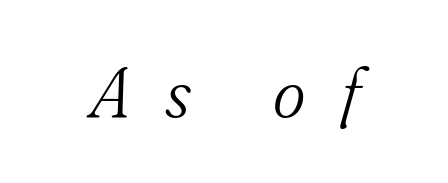
Q: Is the text bold? A: No.
Q: Is the text italic (slanted)? A: Yes, it leans right by about 16 degrees.
Q: Is the typeface a serif or a sans-serif typeface? A: Serif.
Q: Is the text underlined? A: No.
Q: Is the spacing between letters normal or unusually wide? A: Unusually wide.
Q: Width (condensed, normal, or wide)? A: Normal.
Q: Stroke contrast? A: Medium.
Q: x-height? A: Small.
Q: Monospaced? A: No.
